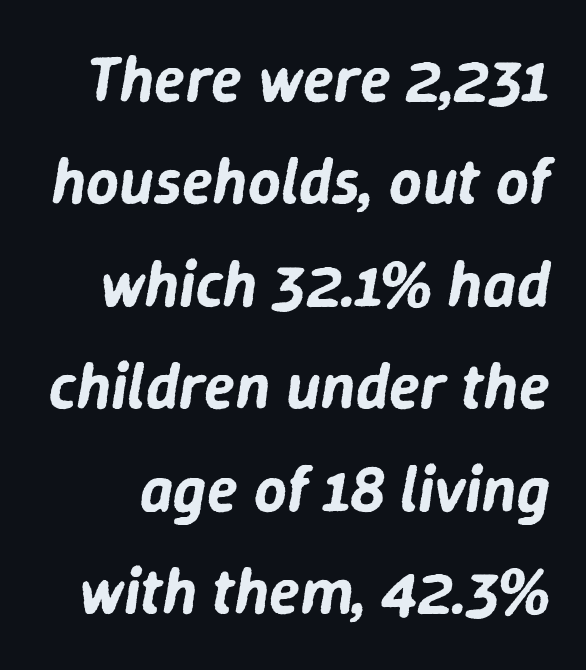
{"italic": "yes", "lean": "right", "slant_degrees": 9, "width": "normal", "stroke_contrast": "low", "x_height": "medium", "monospaced": "no", "underline": "no", "line_spacing": "normal", "line_spacing_ratio": 1.6, "letter_spacing": "normal", "letter_spacing_em": 0.0, "glyph_px": 64}
